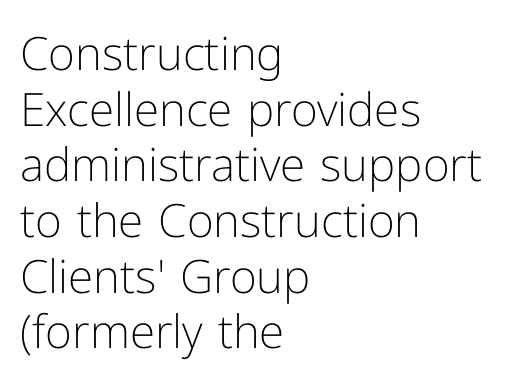
{"serif": "no", "italic": "no", "bold": "no", "weight": "light", "width": "normal", "stroke_contrast": "low", "x_height": "medium", "monospaced": "no", "underline": "no", "align": "left", "line_spacing_ratio": 1.21, "letter_spacing": "normal", "letter_spacing_em": 0.0, "glyph_px": 46}
